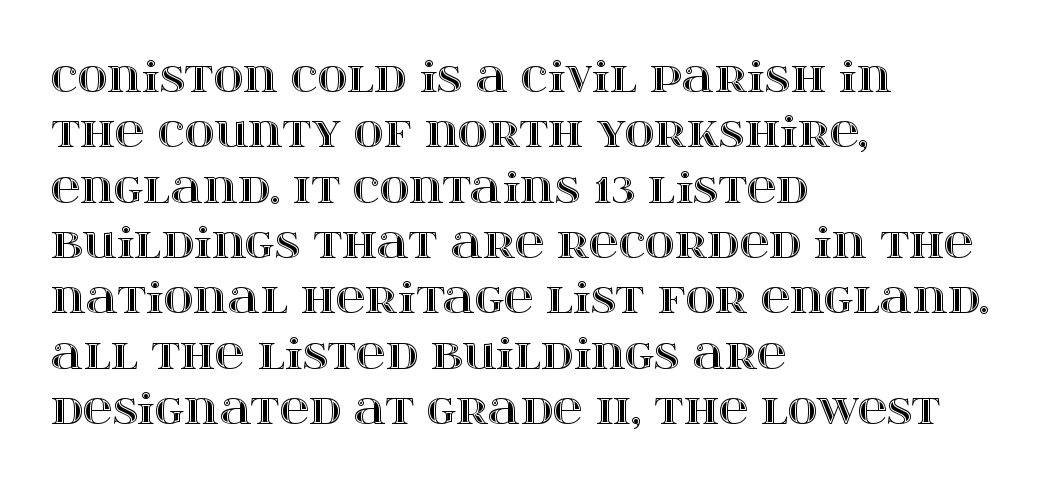
The image shows 41 px wide type, upright; set left-aligned, normal line spacing (1.35x), normal letter spacing, not underlined; a large x-height.
